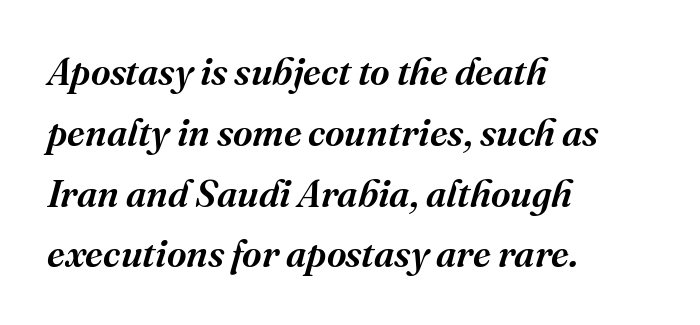
Layout note: lines flush left. The face used here is proportionally spaced, like ordinary book or web type. The whole block is typeset with a tilt. To sum up the face: it has serifs. Has an underline been added? It has not.
